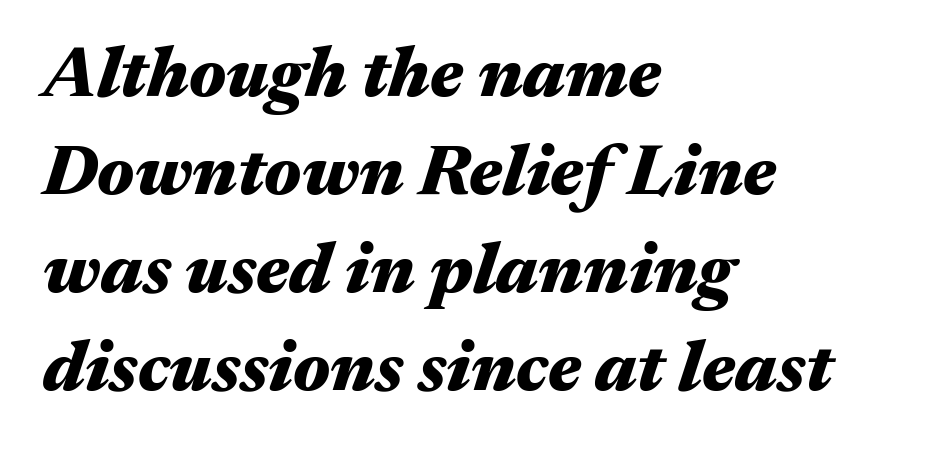
{"italic": "yes", "lean": "right", "slant_degrees": 17, "bold": "yes", "weight": "heavy", "width": "wide", "stroke_contrast": "medium", "x_height": "medium", "monospaced": "no", "underline": "no", "align": "left", "line_spacing": "normal", "line_spacing_ratio": 1.38, "letter_spacing": "normal", "letter_spacing_em": 0.0, "glyph_px": 71}
